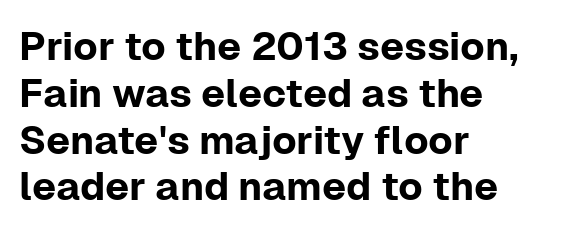
The image shows 40 px sans-serif type, upright; set left-aligned, line spacing 1.17x, normal letter spacing, not underlined; low stroke contrast and a medium x-height.
